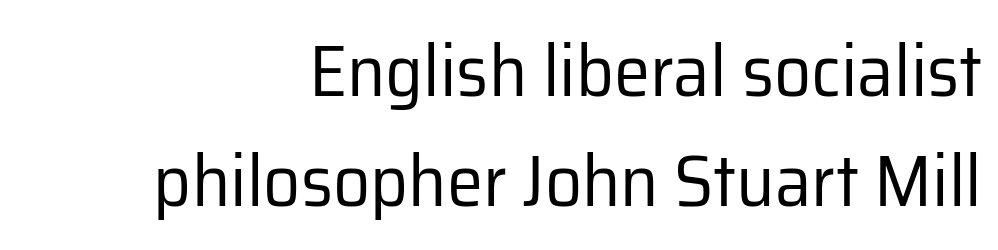
Q: Is the text bold? A: No.
Q: Is the text italic (slanted)? A: No, it is upright.
Q: Is the typeface a serif or a sans-serif typeface? A: Sans-serif.
Q: Is the text underlined? A: No.
Q: How is the paragraph aligned? A: Right-aligned.
Q: Is the spacing between letters normal or unusually wide? A: Normal.
Q: Is the spacing between lines tight, normal or loose? A: Normal.
Q: Width (condensed, normal, or wide)? A: Normal.
Q: Stroke contrast? A: Low.
Q: x-height? A: Medium.
Q: Monospaced? A: No.
